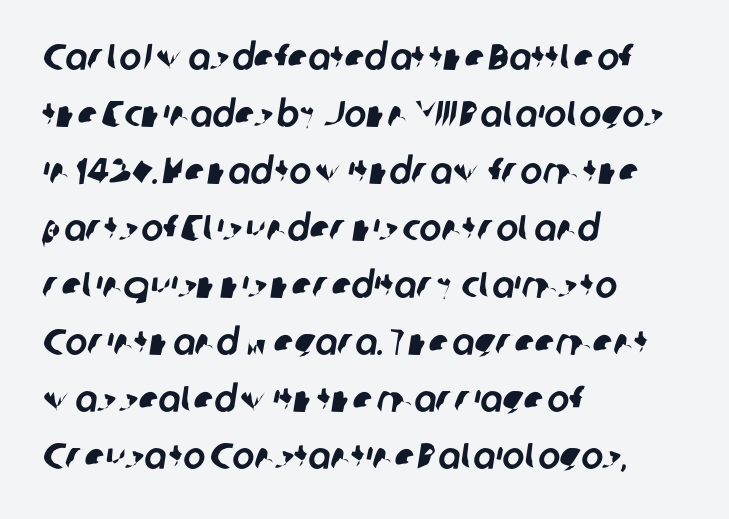
Q: Is the typeface a serif or a sans-serif typeface? A: Sans-serif.
Q: Is the text underlined? A: No.
Q: How is the paragraph aligned? A: Left-aligned.
Q: Is the spacing between letters normal or unusually wide? A: Normal.
Q: Is the spacing between lines tight, normal or loose? A: Normal.
Q: Width (condensed, normal, or wide)? A: Normal.
Q: Stroke contrast? A: Low.
Q: x-height? A: Medium.
Q: Monospaced? A: No.
